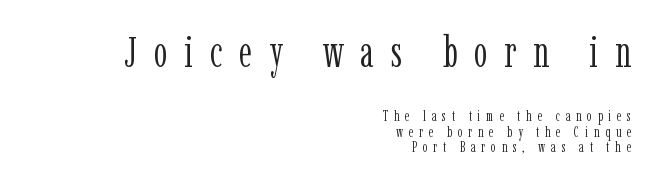
Characters follow at a spacing far wider than the type designer built in. Character widths vary here, with narrow letters taking less room than wide ones. Italic? Not at all — the glyphs are vertical. This layout puts the oversized block above and the modest block below. A typesetter would label this face a serif.
